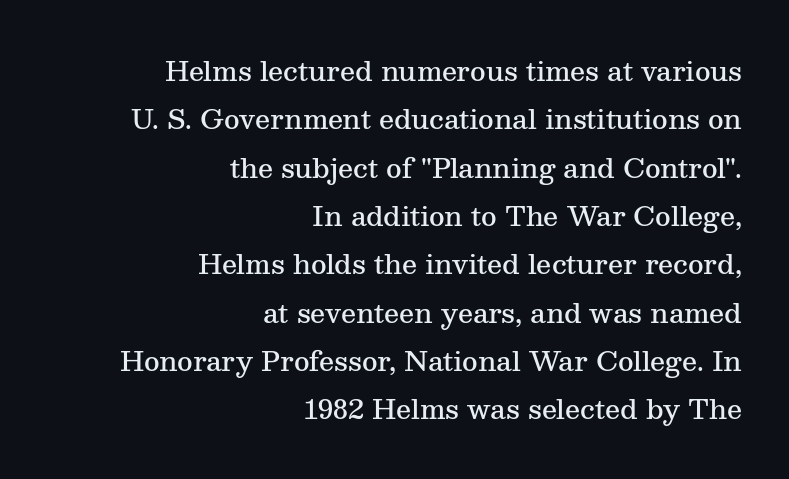
The letters stand straight up with perfectly vertical stems. Glyph-to-glyph distance matches everyday printed text. A student would call this right alignment; a typographer would say flush right, rag left. The strokes are fattened partway — semibold, not bold.
